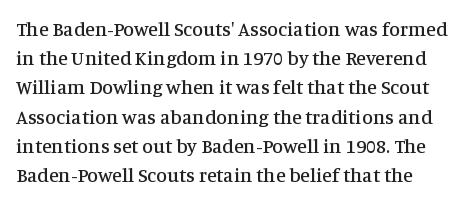
{"italic": "no", "underline": "no", "line_spacing": "normal", "line_spacing_ratio": 1.46, "letter_spacing": "normal", "letter_spacing_em": 0.0, "glyph_px": 20}
